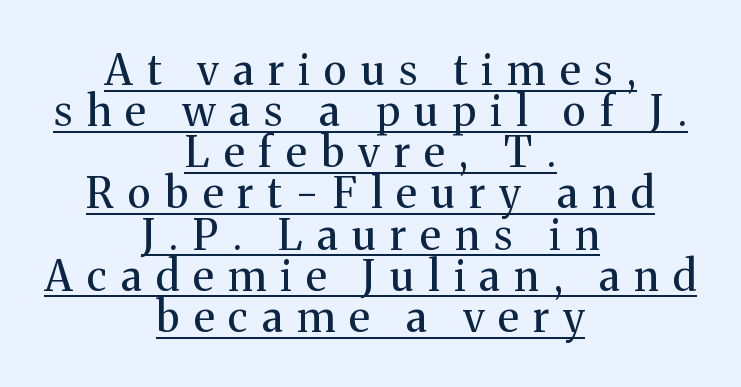
The rag falls on both sides of this text block equally. Honestly, the rows look squashed on top of each other. This is roman type, the default non-slanted kind. Here the glyphs are tracked loosely, breaking word shapes into spaced letters.
